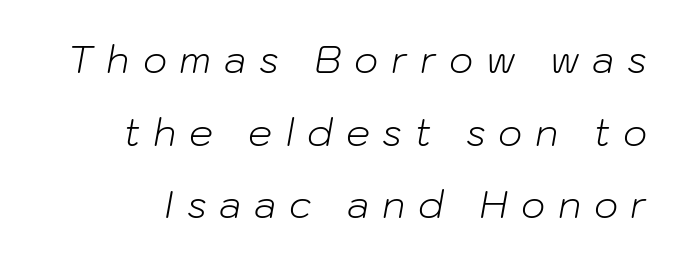
{"italic": "yes", "lean": "right", "slant_degrees": 10, "bold": "no", "weight": "light", "width": "normal", "stroke_contrast": "low", "x_height": "medium", "monospaced": "no", "underline": "no", "line_spacing": "loose", "line_spacing_ratio": 1.91, "letter_spacing": "wide", "letter_spacing_em": 0.33, "glyph_px": 38}
